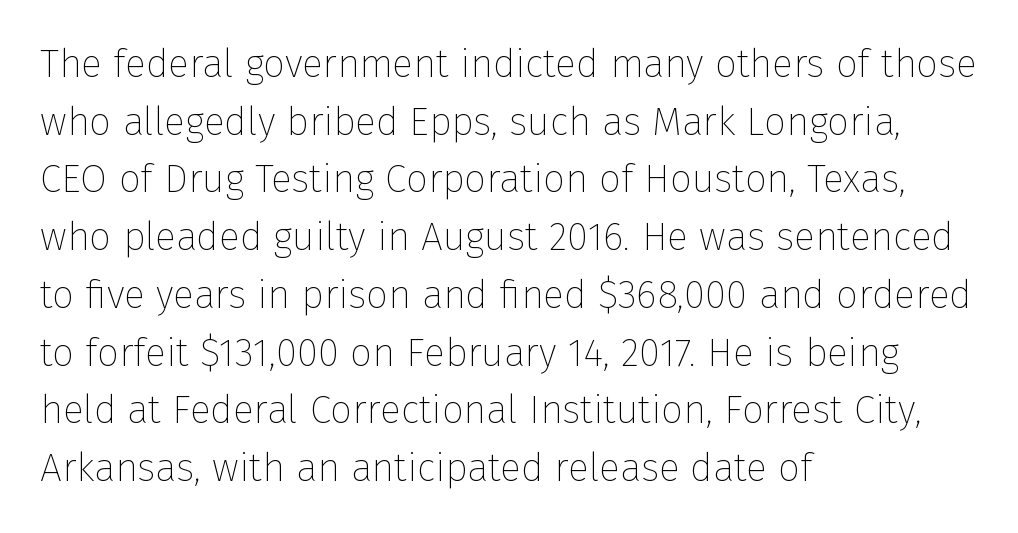
The designer left line spacing at the default. In terms of letterform style, serifs are entirely absent. The words here are not underlined. Each letter keeps its own natural width here, so spacing adapts to shape.
